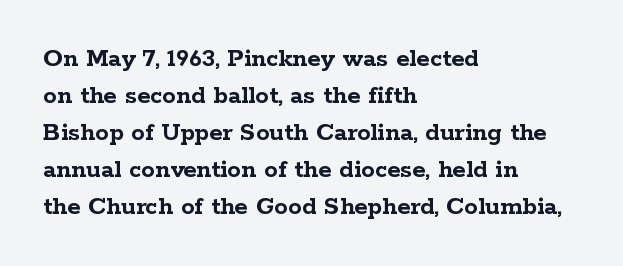
Every character sits straight up, as roman type does. Words appear dense and cohesive because spacing is normal. On the weight axis this lands at bold, roughly 700. In terms of leading, this rendering sits right in the middle.
